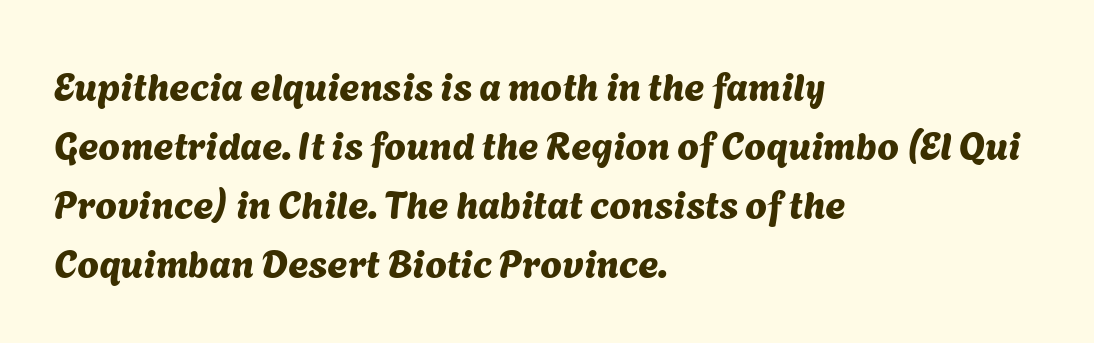
{"serif": "no", "width": "normal", "stroke_contrast": "medium", "x_height": "medium", "monospaced": "no", "underline": "no", "align": "left", "line_spacing": "normal", "line_spacing_ratio": 1.51, "letter_spacing": "normal", "letter_spacing_em": 0.0, "glyph_px": 39}
